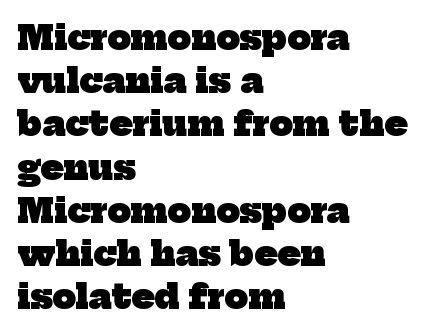
Q: Is the text bold? A: Yes.
Q: Is the typeface a serif or a sans-serif typeface? A: Serif.
Q: Is the text underlined? A: No.
Q: How is the paragraph aligned? A: Left-aligned.
Q: Is the spacing between letters normal or unusually wide? A: Normal.
Q: Is the spacing between lines tight, normal or loose? A: Normal.
Q: Width (condensed, normal, or wide)? A: Normal.
Q: Stroke contrast? A: Low.
Q: x-height? A: Medium.
Q: Monospaced? A: No.
